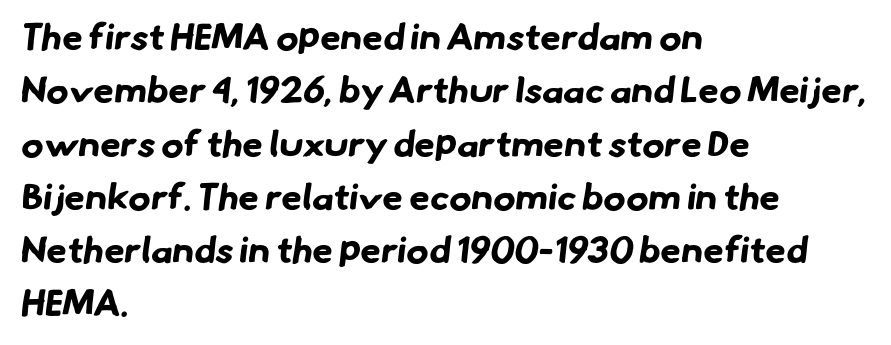
The passage shown is emphatically bold. Is the block centered? No — it sits flush against the left margin. Unlike a traditional serif, this face leaves its strokes unadorned. Type without underlining.
